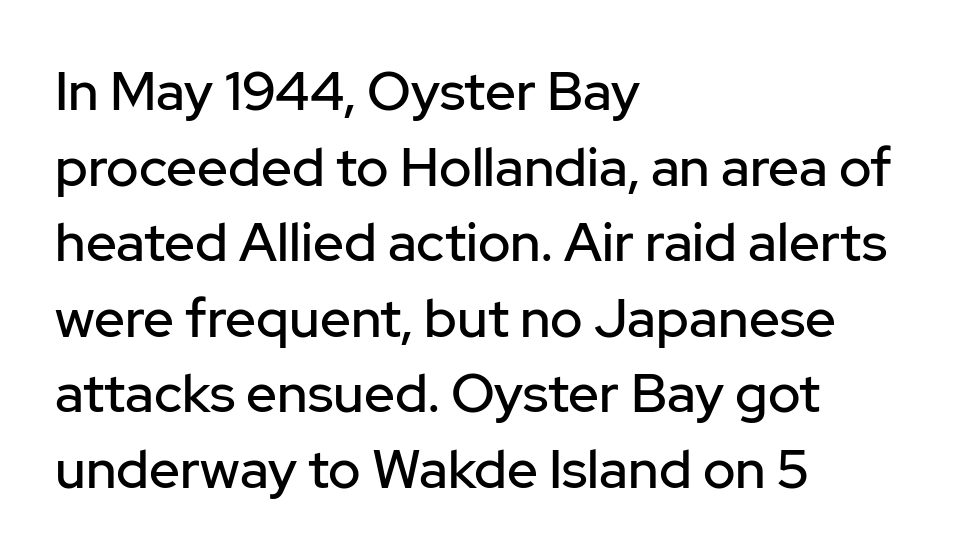
A classic flush-left, rag-right setting is used for this passage. The rendering uses natural spacing where letterforms have individual widths. Each word holds together tightly as a unit, with standard inter-letter gaps. Upright lettering throughout. Descenders are the only things crossing below the line. Baseline-to-baseline distance is the conventional proportion of letter height.
